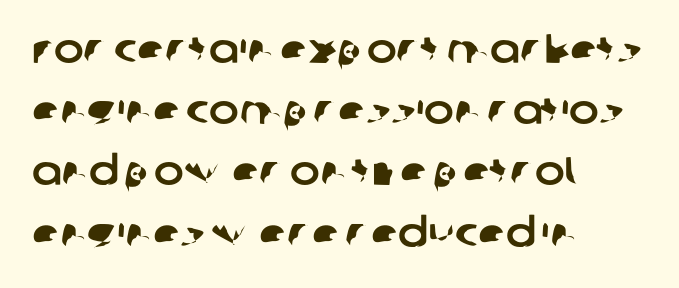
Q: Is the typeface a serif or a sans-serif typeface? A: Sans-serif.
Q: Is the text underlined? A: No.
Q: How is the paragraph aligned? A: Left-aligned.
Q: Is the spacing between letters normal or unusually wide? A: Normal.
Q: Is the spacing between lines tight, normal or loose? A: Normal.
Q: Width (condensed, normal, or wide)? A: Normal.
Q: Stroke contrast? A: Low.
Q: x-height? A: Large.
Q: Monospaced? A: No.
